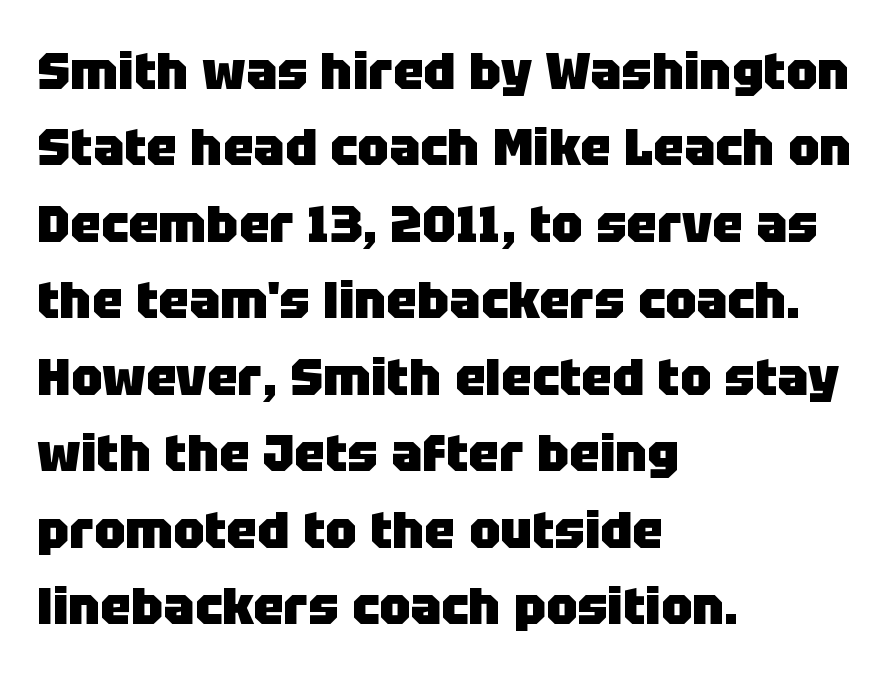
What stands out about the letter spacing? Nothing — it is the standard amount. This rendering employs a face without finishing strokes, i.e., a sans-serif. A typesetter would mark this as roman, not italic. This sample is left-justified, so line endings fall wherever the words run out. These lines are rendered in a variable-pitch font. Honestly, the row spacing looks completely unremarkable.
